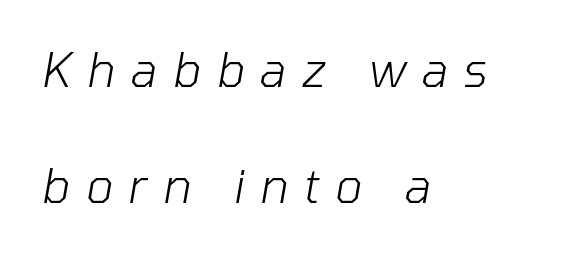
The tracking jumps out immediately: characters are airy and widely separated. A typesetter would call this leading open, well beyond the default. Descenders hang freely into open space. The axis of the letterforms is tilted away from vertical.
